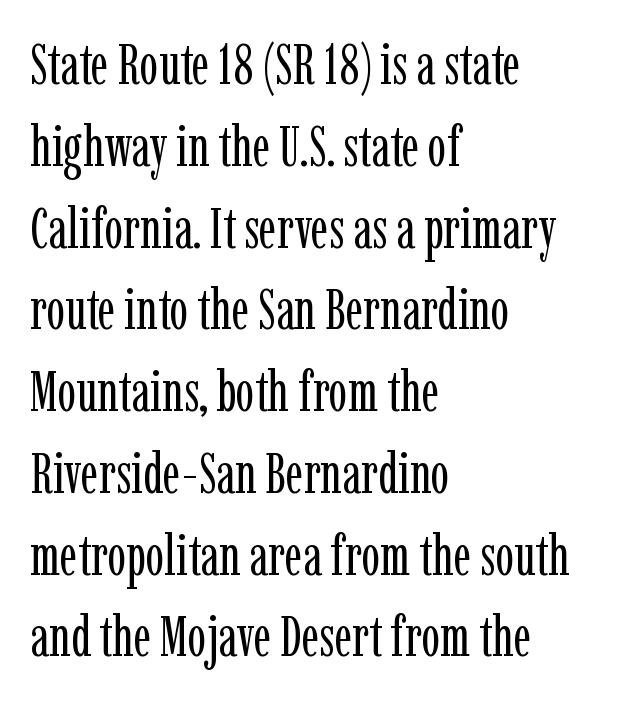
The image shows 56 px regular-weight, condensed serif type, upright; set left-aligned, normal line spacing (1.46x), normal letter spacing, not underlined; low stroke contrast and a medium x-height.
